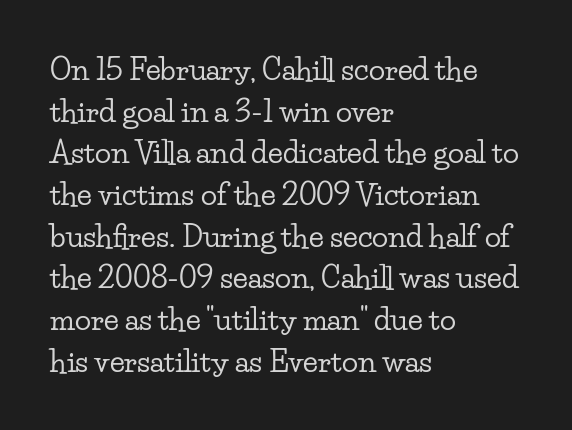
Q: Is the text italic (slanted)? A: No, it is upright.
Q: Is the typeface a serif or a sans-serif typeface? A: Serif.
Q: Is the text underlined? A: No.
Q: How is the paragraph aligned? A: Left-aligned.
Q: Is the spacing between letters normal or unusually wide? A: Normal.
Q: Is the spacing between lines tight, normal or loose? A: Normal.
Q: Width (condensed, normal, or wide)? A: Wide.
Q: Stroke contrast? A: Low.
Q: x-height? A: Small.
Q: Monospaced? A: No.
